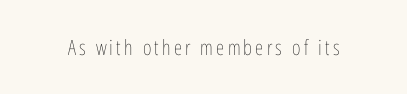
{"italic": "no", "bold": "no", "underline": "no", "glyph_px": 21}
